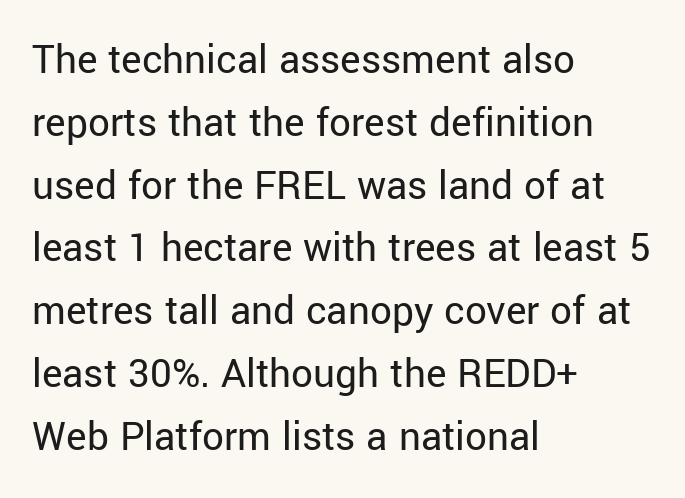
{"serif": "no", "italic": "no", "bold": "no", "weight": "regular", "width": "normal", "stroke_contrast": "low", "x_height": "medium", "monospaced": "no", "underline": "no", "align": "left", "line_spacing": "normal", "line_spacing_ratio": 1.46, "letter_spacing": "normal", "letter_spacing_em": 0.0, "glyph_px": 43}
